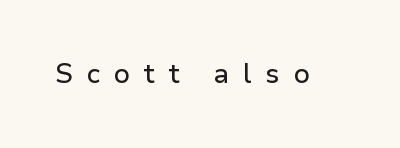
This rendering features lettering with no underline. Ascenders rise straight up at ninety degrees. Substantial extra tracking has been applied to these lines.
